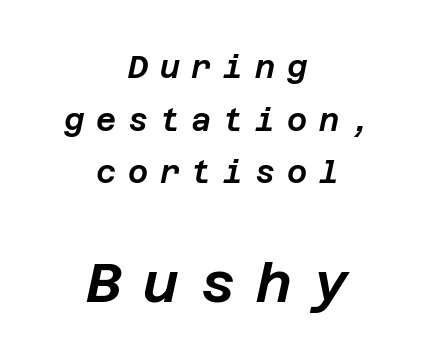
{"italic": "yes", "lean": "right", "slant_degrees": 12, "width": "normal", "stroke_contrast": "low", "x_height": "large", "underline": "no", "align": "center", "line_spacing": "normal", "line_spacing_ratio": 1.7, "letter_spacing": "wide", "letter_spacing_em": 0.38, "larger_block": "second", "size_ratio": 1.77, "glyph_px": 55}
